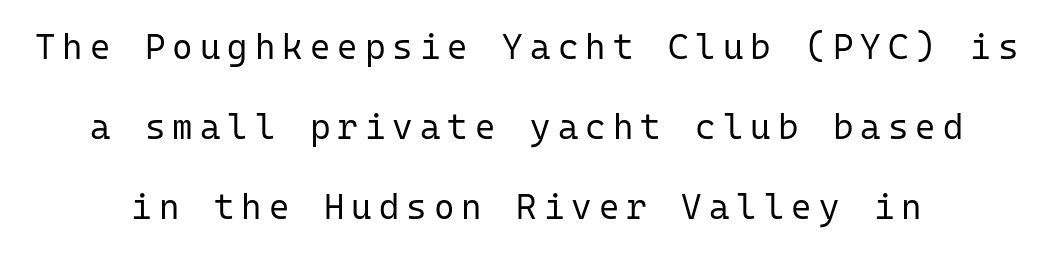
{"serif": "no", "italic": "no", "bold": "no", "weight": "regular", "width": "normal", "stroke_contrast": "low", "x_height": "medium", "monospaced": "yes", "underline": "no", "line_spacing": "loose", "line_spacing_ratio": 2.28, "letter_spacing": "wide", "letter_spacing_em": 0.2, "glyph_px": 35}
